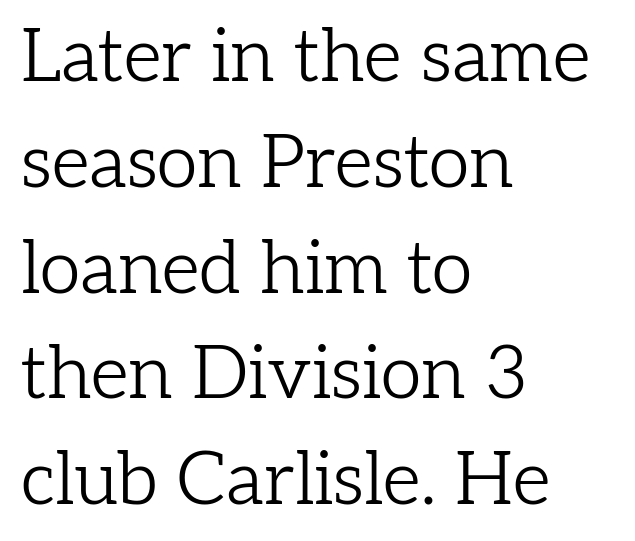
The image shows 74 px light serif type, upright; set left-aligned, normal line spacing (1.43x), normal letter spacing, not underlined; low stroke contrast and a medium x-height.
